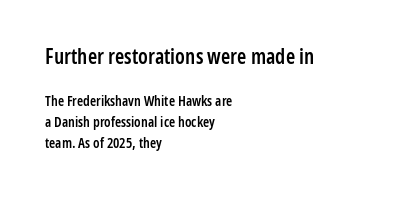
Q: Is the text bold? A: Semi-bold.
Q: Is the text italic (slanted)? A: No, it is upright.
Q: Is the text underlined? A: No.
Q: How is the paragraph aligned? A: Left-aligned.
Q: Is the spacing between letters normal or unusually wide? A: Normal.
Q: Is the spacing between lines tight, normal or loose? A: Normal.
Q: Which block of text is set in a larger size, the first (top) or the second (bottom)? A: The first (top) one.
